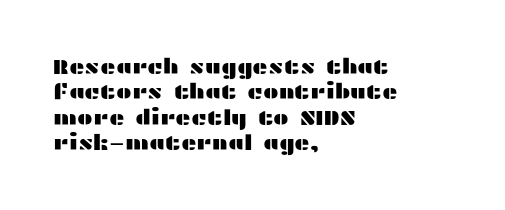
Short and long lines alike share a common starting point at left. Letters rest on an invisible, unmarked baseline. No extra tracking has been applied to these lines. Is there any slant? The stems are plumb.
